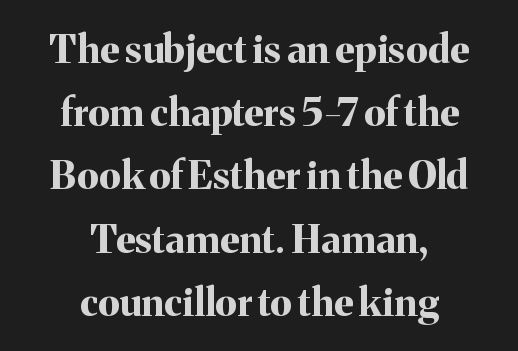
Q: Is the text bold? A: Yes.
Q: Is the text italic (slanted)? A: No, it is upright.
Q: Is the typeface a serif or a sans-serif typeface? A: Serif.
Q: Is the text underlined? A: No.
Q: How is the paragraph aligned? A: Centered.
Q: Is the spacing between letters normal or unusually wide? A: Normal.
Q: Is the spacing between lines tight, normal or loose? A: Normal.
Q: Width (condensed, normal, or wide)? A: Normal.
Q: Stroke contrast? A: Medium.
Q: x-height? A: Medium.
Q: Monospaced? A: No.
